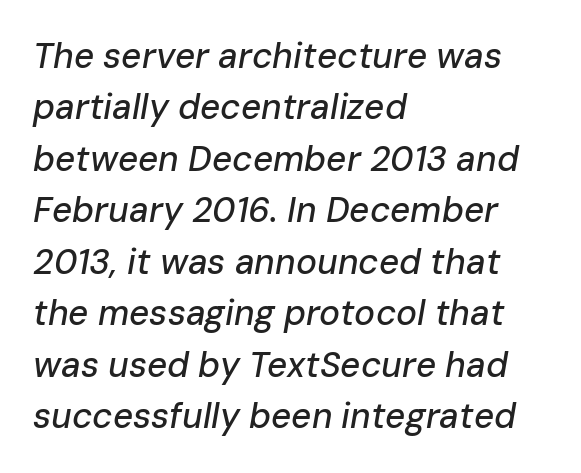
How would I describe the line gaps? Plain and ordinary. Alignment: flush left. There is no visible air inserted between adjacent glyphs. Proportional: the letters do not fall into vertical columns.
